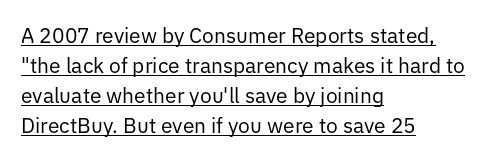
A light-to-regular cut is what we see here. This sample uses an upright cut, with every glyph sitting square on the baseline. The passage shown stacks its lines at a standard gap. Each line starts at the same left margin while the right side varies. The glyphs are accompanied by a horizontal stroke just below them. These lines keep a tight, regular rhythm from letter to letter.
